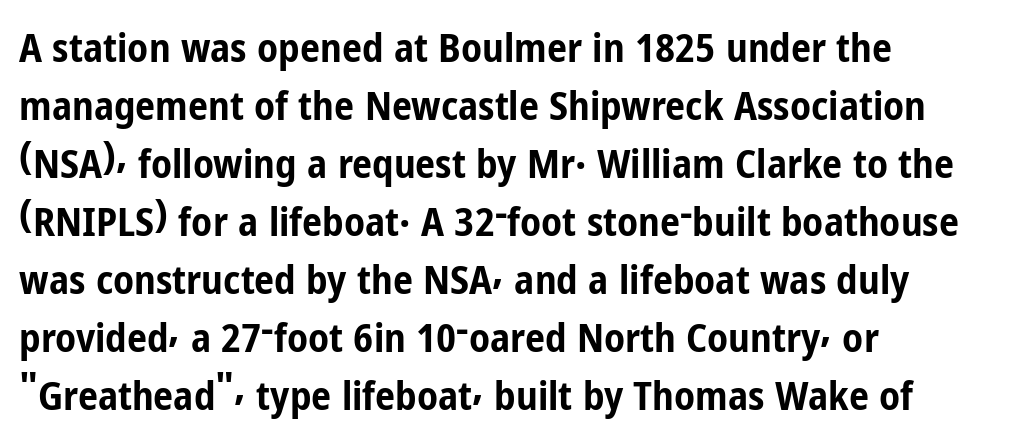
The image shows 40 px bold, condensed sans-serif type, upright; set left-aligned, normal line spacing (1.45x), normal letter spacing, not underlined; low stroke contrast and a medium x-height.
